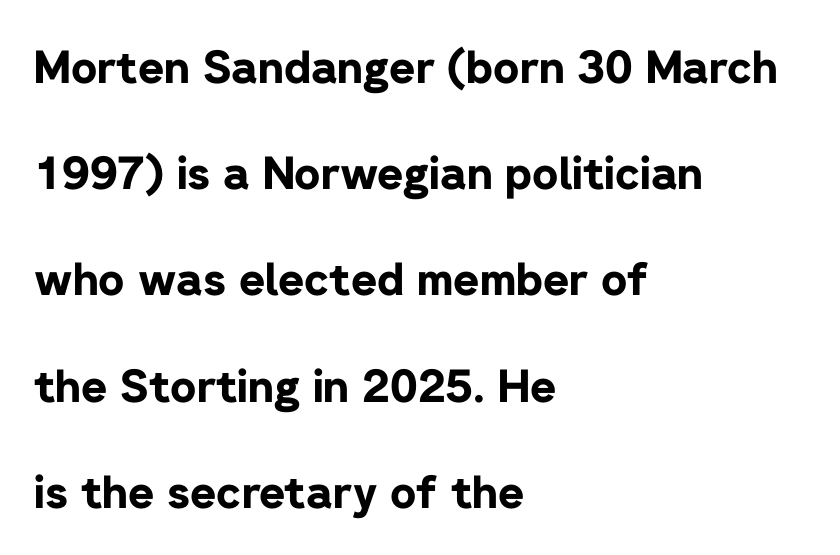
Q: Is the text bold? A: Yes.
Q: Is the text italic (slanted)? A: No, it is upright.
Q: Is the typeface a serif or a sans-serif typeface? A: Sans-serif.
Q: Is the text underlined? A: No.
Q: How is the paragraph aligned? A: Left-aligned.
Q: Is the spacing between letters normal or unusually wide? A: Normal.
Q: Is the spacing between lines tight, normal or loose? A: Loose.
Q: Width (condensed, normal, or wide)? A: Normal.
Q: Stroke contrast? A: Low.
Q: x-height? A: Medium.
Q: Monospaced? A: No.
